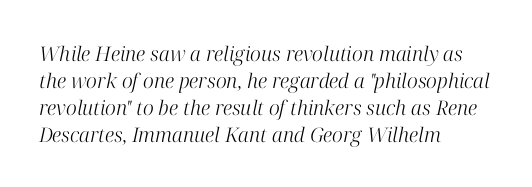
{"italic": "yes", "lean": "right", "slant_degrees": 12, "bold": "no", "underline": "no", "align": "left", "line_spacing": "normal", "line_spacing_ratio": 1.35, "letter_spacing": "normal", "letter_spacing_em": 0.0, "glyph_px": 20}
